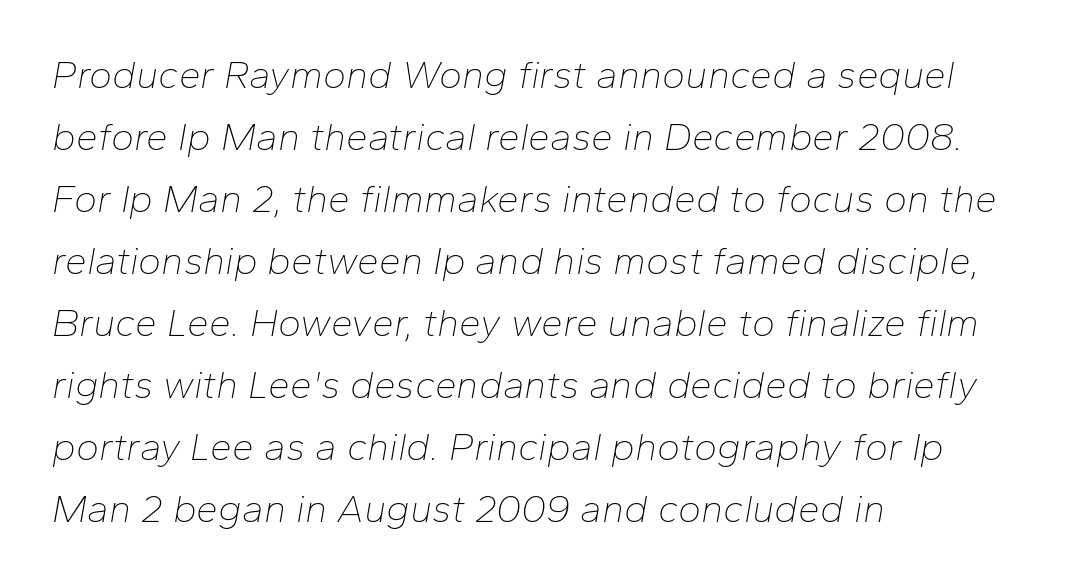
All the whitespace from short lines collects on the right. Vertical spacing — default. A quiet, ordinary-to-light weight characterises the typeface. Here the glyphs are tracked normally, forming tight word shapes. Lines of text with bare space underneath.
